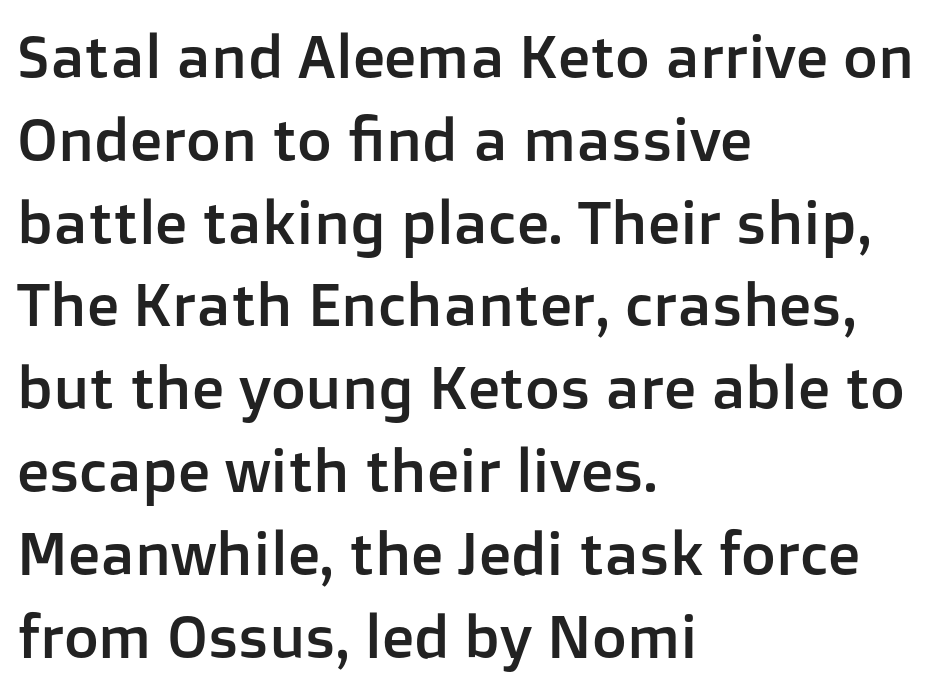
{"serif": "no", "italic": "no", "width": "normal", "stroke_contrast": "low", "x_height": "medium", "monospaced": "no", "underline": "no", "align": "left", "line_spacing": "normal", "line_spacing_ratio": 1.38, "letter_spacing": "normal", "letter_spacing_em": 0.0, "glyph_px": 60}
